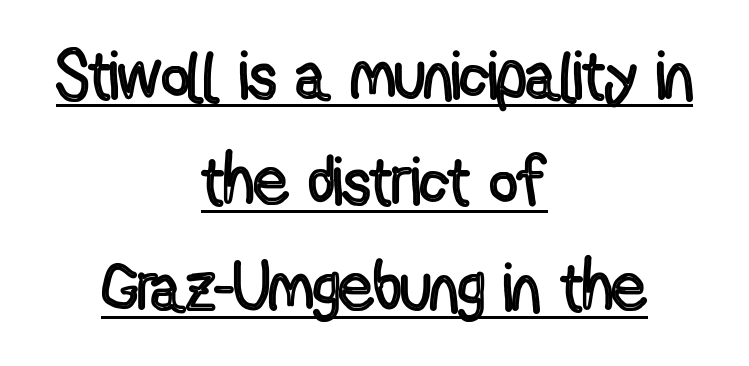
The image shows 68 px condensed type, upright; set centered, normal line spacing (1.56x), normal letter spacing, underlined; a medium x-height.
